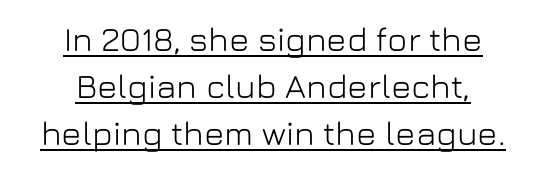
The image shows 34 px sans-serif type, upright; set centered, normal line spacing (1.38x), normal letter spacing, underlined; low stroke contrast and a medium x-height.
